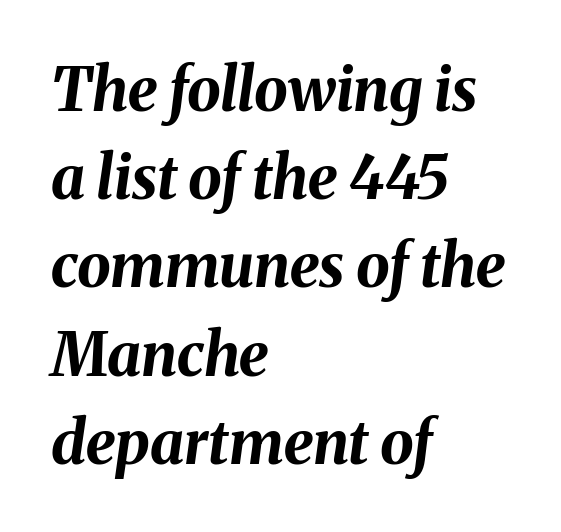
The image shows 60 px bold type, italic (leaning right); set left-aligned, normal line spacing (1.47x), normal letter spacing, not underlined; medium stroke contrast and a medium x-height.
